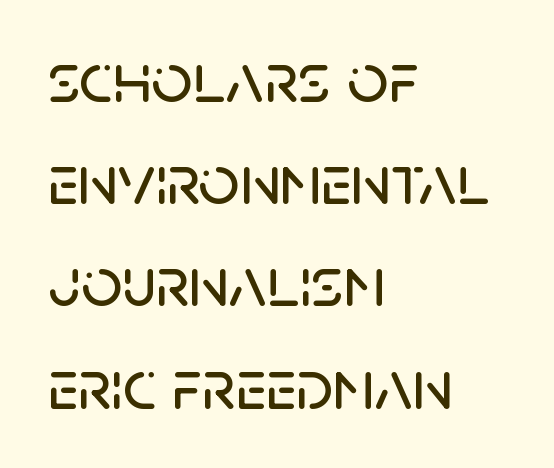
The line-height multiplier appears to be the usual default. These lines are composed in type without serifs. Proportional: the letters do not fall into vertical columns. Casual observation: everything's shoved over to the left. The passage shown is not underscored anywhere.
